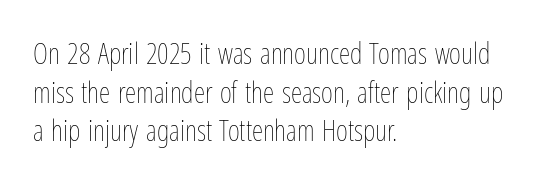
{"italic": "no", "bold": "no", "weight": "thin", "width": "condensed", "stroke_contrast": "low", "x_height": "medium", "monospaced": "no", "underline": "no", "align": "left", "line_spacing": "normal", "line_spacing_ratio": 1.33, "letter_spacing": "normal", "letter_spacing_em": 0.0, "glyph_px": 29}
